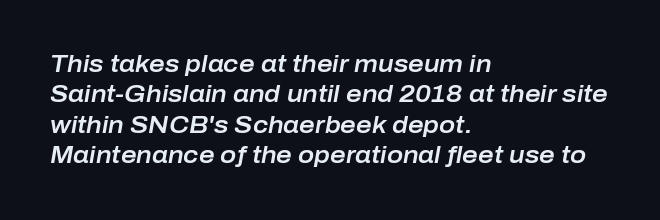
Q: Is the text italic (slanted)? A: Yes, it leans right by about 10 degrees.
Q: Is the text underlined? A: No.
Q: How is the paragraph aligned? A: Left-aligned.
Q: Is the spacing between letters normal or unusually wide? A: Normal.
Q: Is the spacing between lines tight, normal or loose? A: Normal.
